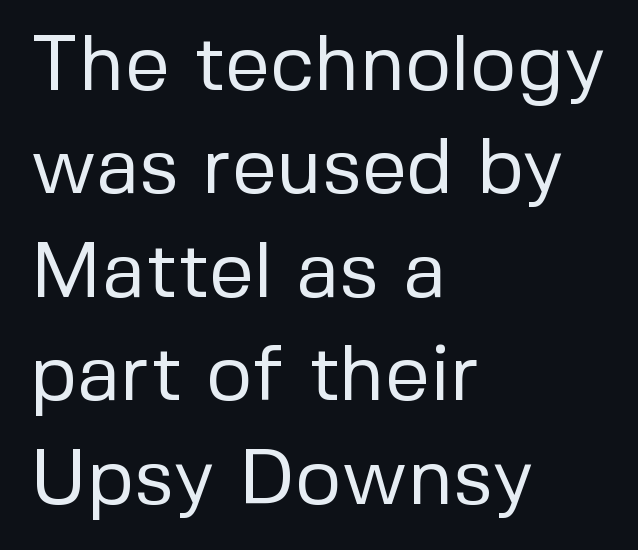
Q: Is the text bold? A: No.
Q: Is the text italic (slanted)? A: No, it is upright.
Q: Is the typeface a serif or a sans-serif typeface? A: Sans-serif.
Q: Is the text underlined? A: No.
Q: How is the paragraph aligned? A: Left-aligned.
Q: Is the spacing between letters normal or unusually wide? A: Normal.
Q: Is the spacing between lines tight, normal or loose? A: Normal.
Q: Width (condensed, normal, or wide)? A: Normal.
Q: Stroke contrast? A: Low.
Q: x-height? A: Medium.
Q: Monospaced? A: No.
